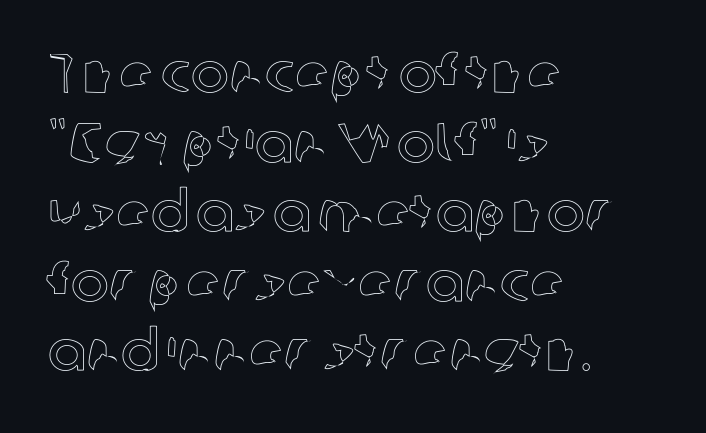
Q: Is the text italic (slanted)? A: No, it is upright.
Q: Is the text underlined? A: No.
Q: How is the paragraph aligned? A: Left-aligned.
Q: Is the spacing between letters normal or unusually wide? A: Normal.
Q: Width (condensed, normal, or wide)? A: Normal.
Q: x-height? A: Medium.
Q: Monospaced? A: No.
